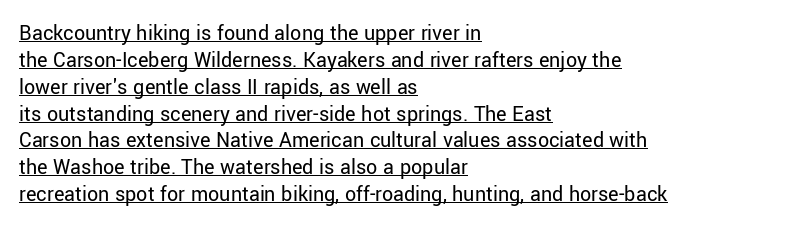
{"italic": "no", "bold": "no", "underline": "yes", "align": "left", "line_spacing_ratio": 1.22, "letter_spacing": "normal", "letter_spacing_em": 0.0, "glyph_px": 22}
